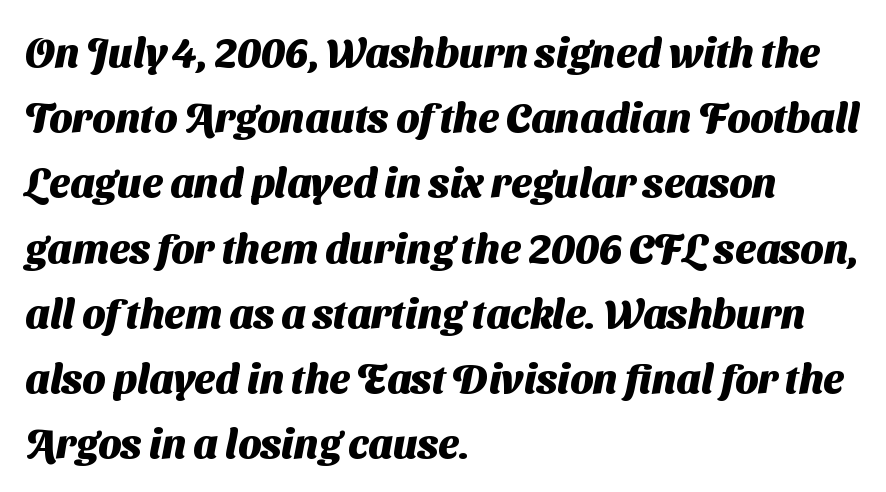
The glyphs have the mass of a bold cut. Glyph-to-glyph distance matches everyday printed text. Here the designer chose a conventional face with non-uniform glyph widths. Where is the straight margin? On the left. Unmarked baselines from the first word to the last. Serif or sans? Sans — the stroke terminals are bare.
